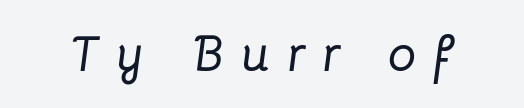
The image shows 50 px text type, italic (leaning right); set unusually wide letter spacing (+0.34 em), not underlined; low stroke contrast and a medium x-height.
